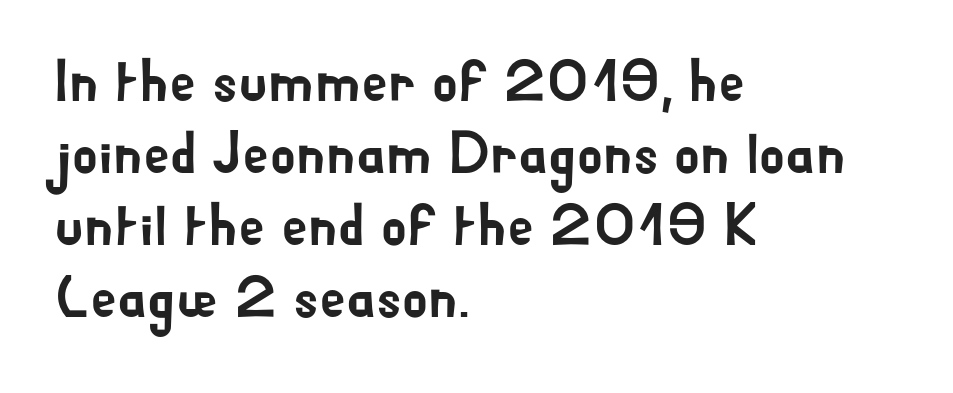
{"serif": "no", "italic": "no", "width": "normal", "stroke_contrast": "low", "x_height": "small", "monospaced": "no", "underline": "no", "align": "left", "line_spacing_ratio": 1.22, "letter_spacing": "normal", "letter_spacing_em": 0.0, "glyph_px": 59}
